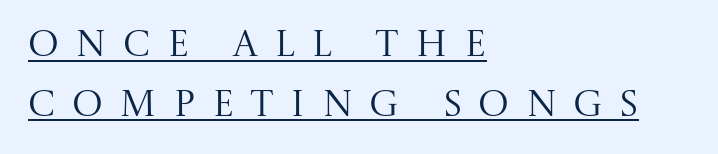
The image shows 37 px regular-weight serif type, upright; set left-aligned, normal line spacing (1.61x), unusually wide letter spacing (+0.44 em), underlined; medium stroke contrast and a large x-height.
